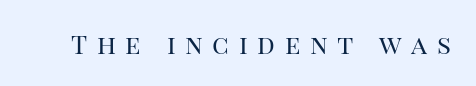
The image shows 26 px text type, upright; set unusually wide letter spacing (+0.37 em), not underlined.
